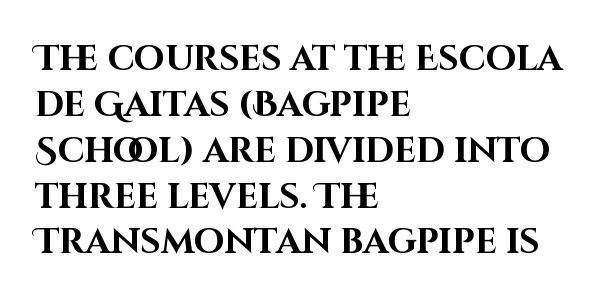
{"serif": "no", "italic": "no", "bold": "yes", "weight": "bold", "width": "normal", "stroke_contrast": "high", "x_height": "large", "monospaced": "no", "underline": "no", "align": "left", "line_spacing": "normal", "line_spacing_ratio": 1.31, "letter_spacing": "normal", "letter_spacing_em": 0.0, "glyph_px": 35}
